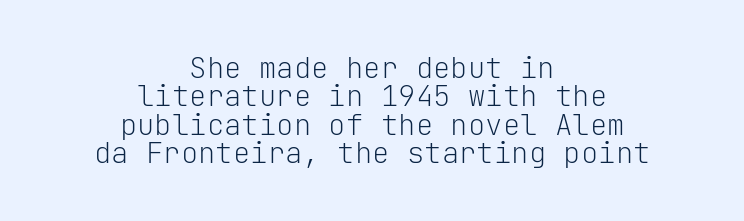
Descenders are the only things crossing below the line. Ink coverage per letter is moderate at most. Ascenders rise straight up at ninety degrees. Each letter, wide or thin by design, is forced into the same width here. Between one letter and the next there's only the usual sliver of space.
